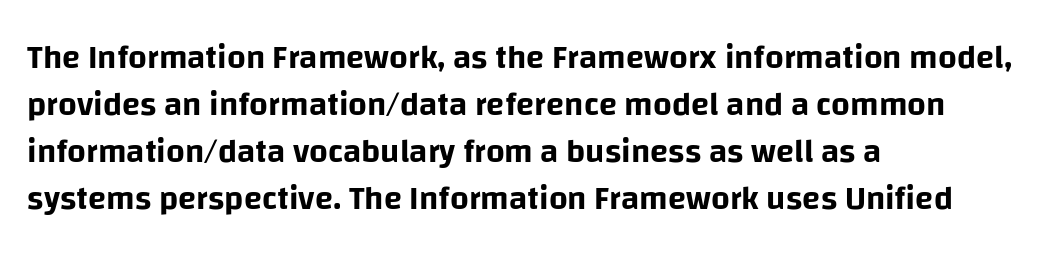
Underlining? Definitely not there. Reading down the column, the eye jumps a familiar distance to each next line. A classic flush-left, rag-right setting is used for this passage. The type sits square on the baseline with zero lean. The text was rendered using a sans face with plain stroke endings. A typesetter would call this zero additional tracking.
